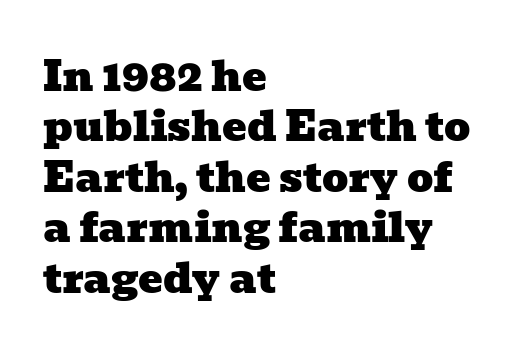
Q: Is the typeface a serif or a sans-serif typeface? A: Serif.
Q: Is the text underlined? A: No.
Q: How is the paragraph aligned? A: Left-aligned.
Q: Is the spacing between letters normal or unusually wide? A: Normal.
Q: Width (condensed, normal, or wide)? A: Wide.
Q: Stroke contrast? A: Low.
Q: x-height? A: Medium.
Q: Monospaced? A: No.
